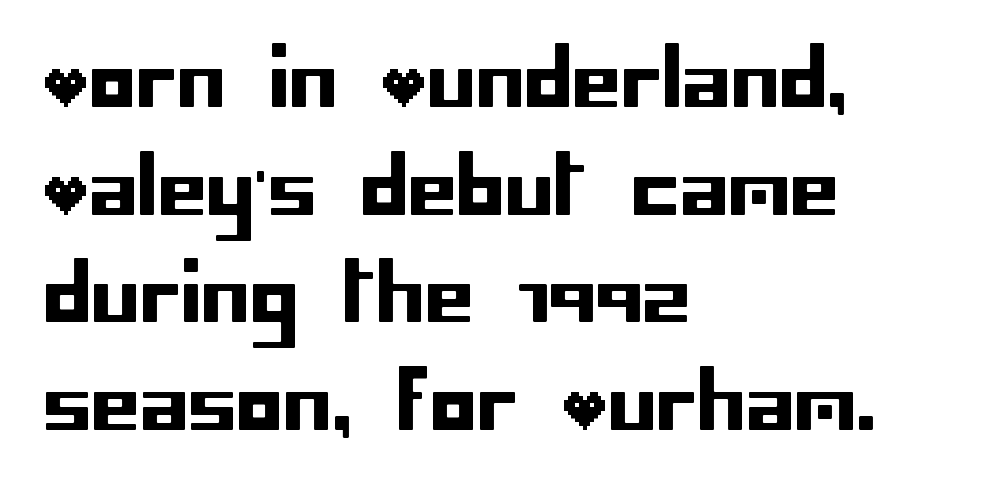
Q: Is the text italic (slanted)? A: No, it is upright.
Q: Is the typeface a serif or a sans-serif typeface? A: Sans-serif.
Q: Is the text underlined? A: No.
Q: How is the paragraph aligned? A: Left-aligned.
Q: Is the spacing between letters normal or unusually wide? A: Normal.
Q: Is the spacing between lines tight, normal or loose? A: Normal.
Q: Width (condensed, normal, or wide)? A: Normal.
Q: Stroke contrast? A: Low.
Q: x-height? A: Large.
